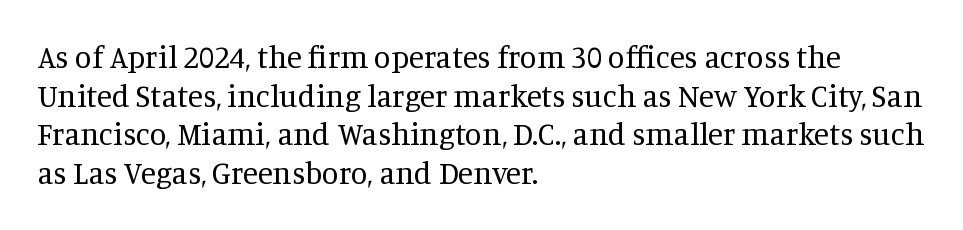
The image shows 31 px regular-weight serif type, upright; set left-aligned, normal line spacing (1.25x), normal letter spacing, not underlined; medium stroke contrast and a large x-height.
